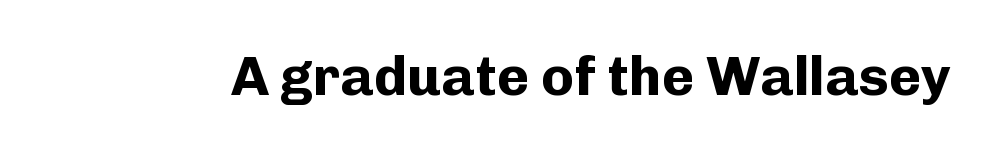
The image shows 55 px bold sans-serif type, upright; set normal letter spacing, not underlined; low stroke contrast and a medium x-height.
